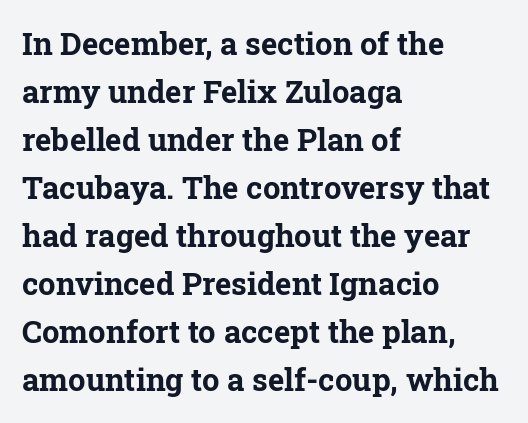
{"serif": "yes", "italic": "no", "bold": "yes", "weight": "bold", "width": "normal", "stroke_contrast": "low", "x_height": "medium", "monospaced": "no", "underline": "no", "align": "left", "line_spacing": "normal", "line_spacing_ratio": 1.55, "letter_spacing": "normal", "letter_spacing_em": 0.0, "glyph_px": 31}
